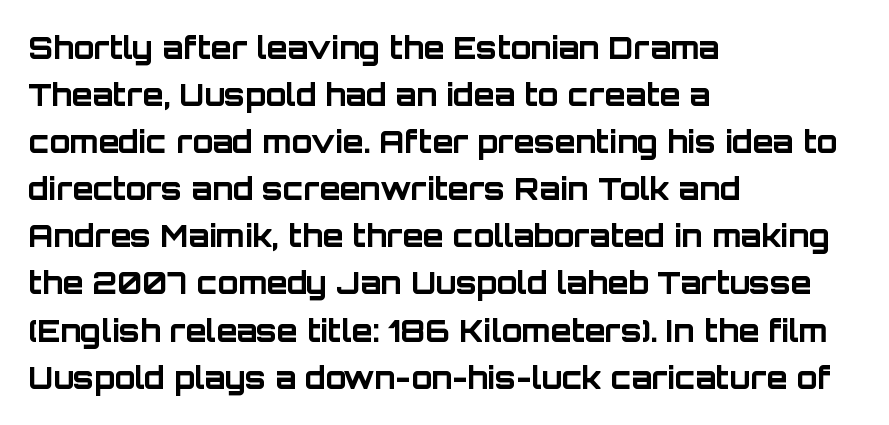
The image shows 30 px bold sans-serif type, upright; set left-aligned, normal line spacing (1.57x), normal letter spacing, not underlined; low stroke contrast and a large x-height.
